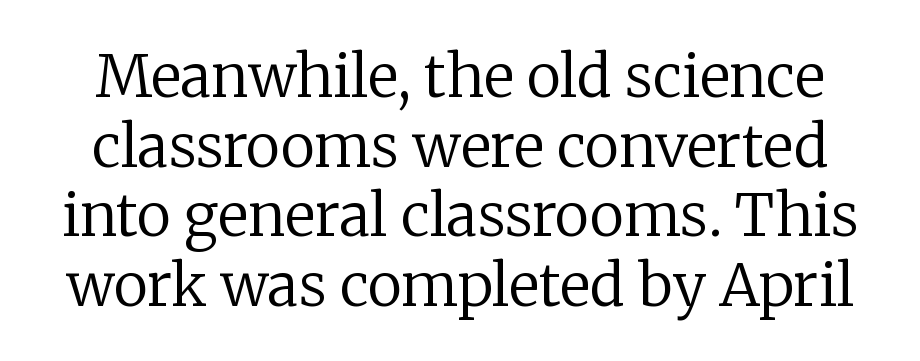
{"serif": "yes", "italic": "no", "bold": "no", "weight": "regular", "width": "normal", "stroke_contrast": "low", "x_height": "medium", "monospaced": "no", "underline": "no", "line_spacing_ratio": 1.2, "letter_spacing": "normal", "letter_spacing_em": 0.0, "glyph_px": 58}
